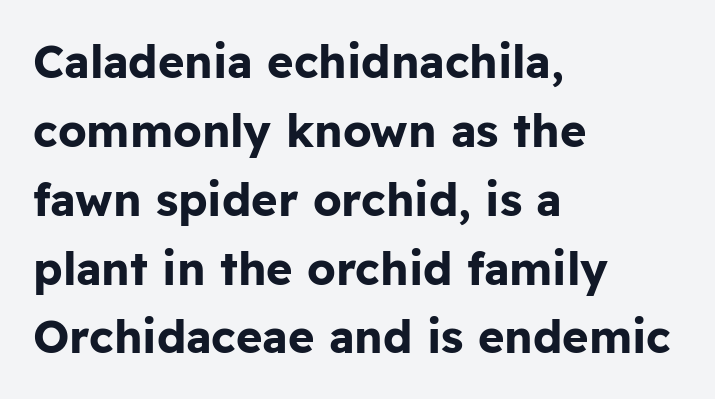
The image shows 45 px bold sans-serif type, upright; set left-aligned, normal line spacing (1.53x), normal letter spacing, not underlined; low stroke contrast and a medium x-height.
